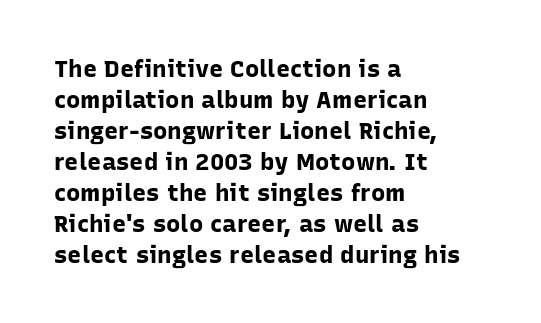
If you measured baseline to baseline, you'd find a middling distance. The specimen reads as upright at a glance. Glyph-to-glyph distance matches everyday printed text. Heavy, bold letterforms. Each row of text sits above clean, open space.
